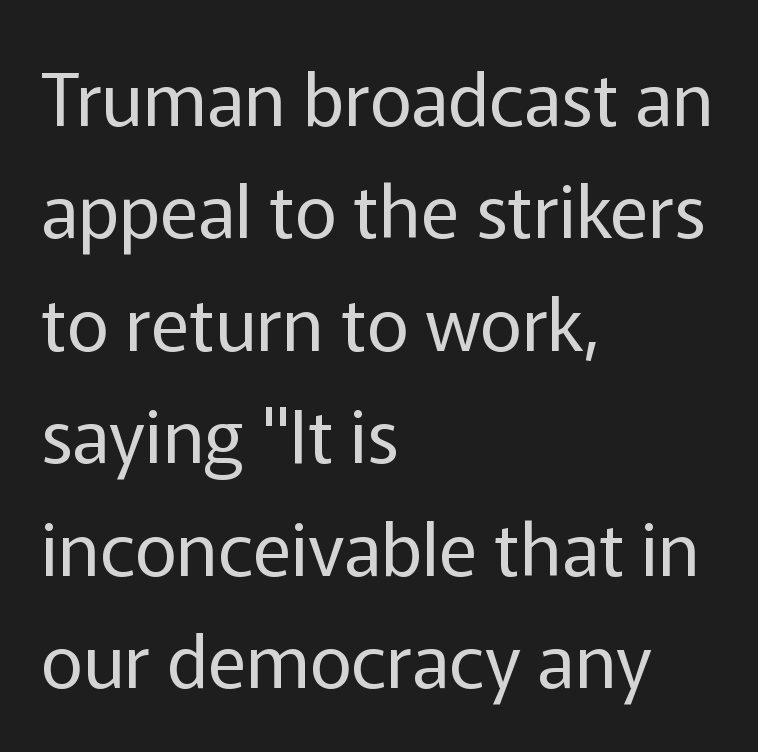
{"serif": "no", "italic": "no", "bold": "no", "weight": "regular", "width": "normal", "stroke_contrast": "low", "x_height": "medium", "monospaced": "no", "underline": "no", "align": "left", "line_spacing": "normal", "line_spacing_ratio": 1.54, "letter_spacing": "normal", "letter_spacing_em": 0.0, "glyph_px": 73}
